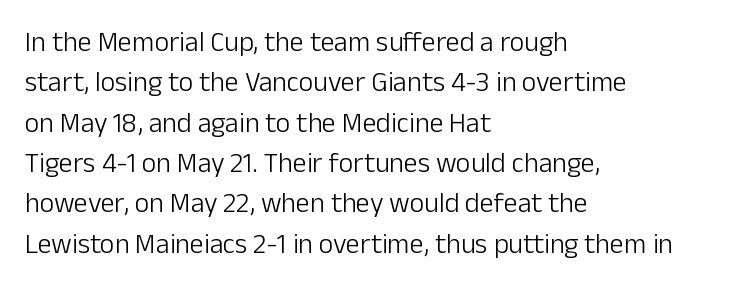
Q: Is the text bold? A: No.
Q: Is the text italic (slanted)? A: No, it is upright.
Q: Is the typeface a serif or a sans-serif typeface? A: Sans-serif.
Q: Is the text underlined? A: No.
Q: How is the paragraph aligned? A: Left-aligned.
Q: Is the spacing between letters normal or unusually wide? A: Normal.
Q: Is the spacing between lines tight, normal or loose? A: Normal.
Q: Width (condensed, normal, or wide)? A: Normal.
Q: Stroke contrast? A: Low.
Q: x-height? A: Medium.
Q: Monospaced? A: No.
